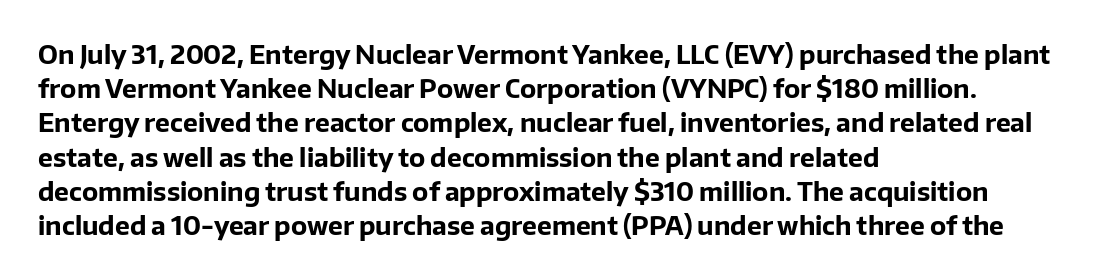
The lines in this sample share a left origin and differ only in where they stop. Summary of vertical rhythm: regular, with standard interline spacing. Italic: no, the glyphs are upright roman. The letterforms sit shoulder to shoulder at normal distance. Set as a true bold cut, around the 700 mark. The baseline area is clear.
